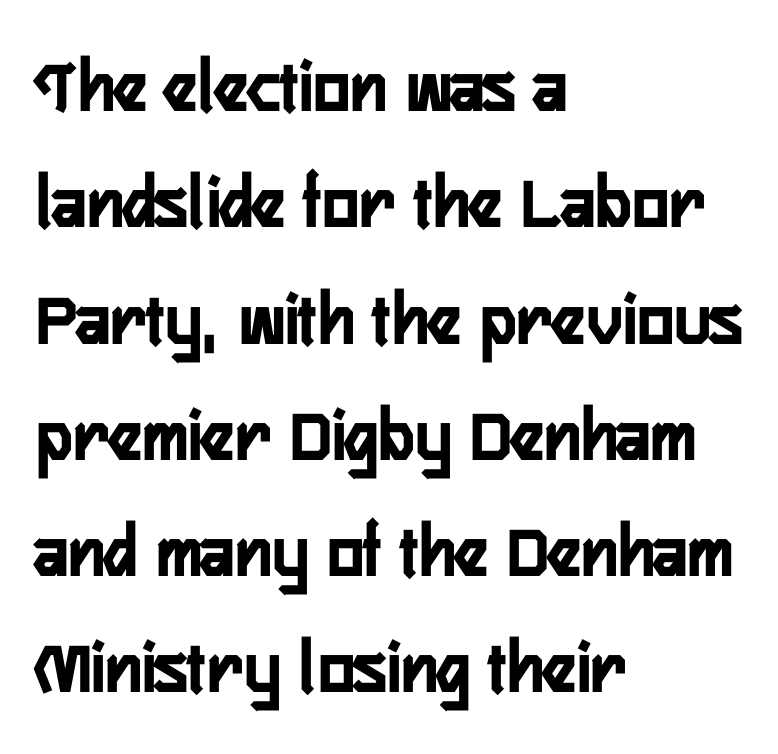
{"serif": "no", "italic": "no", "bold": "yes", "weight": "semibold", "width": "condensed", "stroke_contrast": "low", "x_height": "medium", "monospaced": "no", "underline": "no", "align": "left", "line_spacing": "normal", "line_spacing_ratio": 1.51, "letter_spacing": "normal", "letter_spacing_em": 0.0, "glyph_px": 77}
